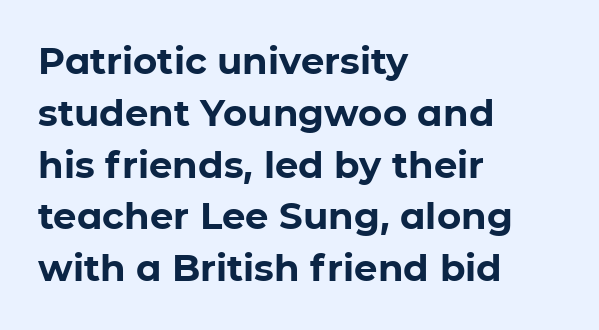
{"serif": "no", "italic": "no", "bold": "yes", "weight": "bold", "width": "normal", "stroke_contrast": "low", "x_height": "medium", "monospaced": "no", "underline": "no", "align": "left", "line_spacing": "normal", "line_spacing_ratio": 1.4, "letter_spacing": "normal", "letter_spacing_em": 0.0, "glyph_px": 37}
